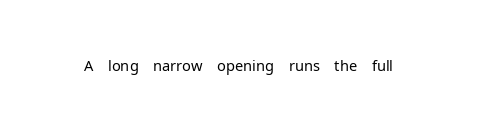
Q: Is the text bold? A: No.
Q: Is the text italic (slanted)? A: No, it is upright.
Q: Is the typeface a serif or a sans-serif typeface? A: Sans-serif.
Q: Is the text underlined? A: No.
Q: Is the spacing between letters normal or unusually wide? A: Normal.
Q: Width (condensed, normal, or wide)? A: Normal.
Q: Stroke contrast? A: Low.
Q: x-height? A: Medium.
Q: Monospaced? A: No.
